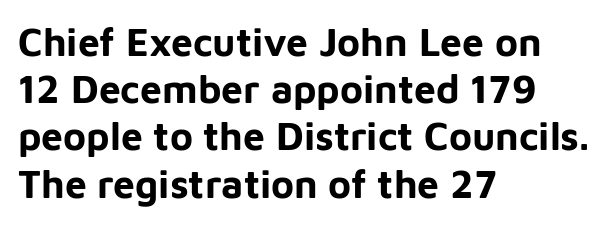
The rag falls on the right side of this text block. A roman cut, with each character standing at attention. Nobody touched the tracking dial on this one. Each glyph is drawn with heavy, bold strokes. Bare-footed words on every line.
